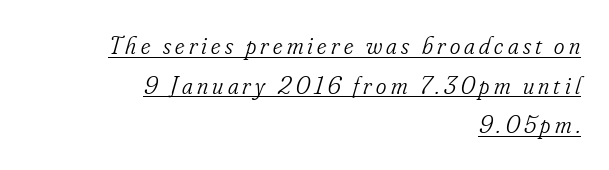
{"italic": "yes", "lean": "right", "slant_degrees": 16, "bold": "no", "underline": "yes", "align": "right", "line_spacing": "normal", "line_spacing_ratio": 1.59, "glyph_px": 25}
